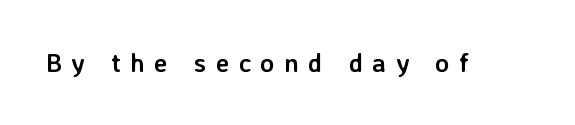
Q: Is the text bold? A: Yes.
Q: Is the text italic (slanted)? A: No, it is upright.
Q: Is the text underlined? A: No.
Q: Is the spacing between letters normal or unusually wide? A: Unusually wide.
